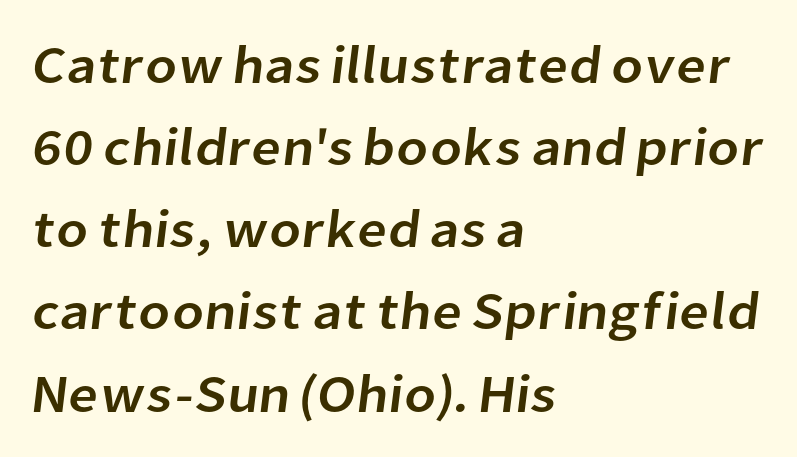
The letters sit at their default tracking, neither squeezed nor spread. Short and long lines alike share a common starting point at left. The baseline area is clear. The vertical gap from one line to the next is medium. Look at the bottom of the vertical strokes: they stop flat, with no serifs. Note the varied advance widths — an 'i' is clearly narrower than an 'm'.
